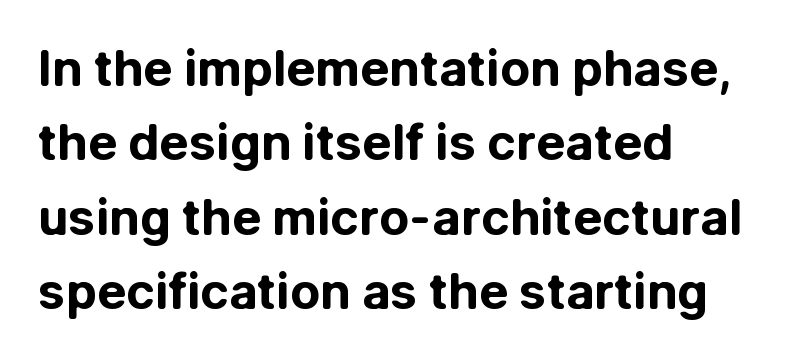
{"serif": "no", "italic": "no", "bold": "yes", "weight": "bold", "width": "normal", "stroke_contrast": "low", "x_height": "medium", "monospaced": "no", "underline": "no", "align": "left", "line_spacing": "normal", "line_spacing_ratio": 1.52, "letter_spacing": "normal", "letter_spacing_em": 0.0, "glyph_px": 49}
